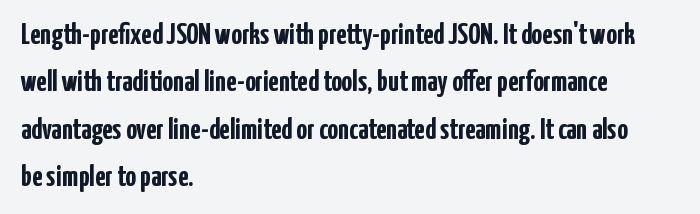
The image shows 30 px semibold, condensed sans-serif type, upright; set left-aligned, normal line spacing (1.58x), normal letter spacing, not underlined; low stroke contrast and a medium x-height.
